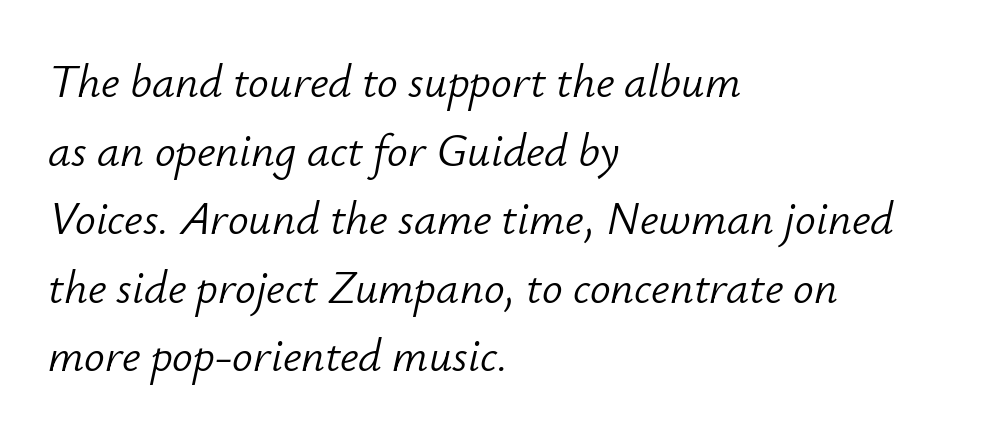
Q: Is the text bold? A: No.
Q: Is the text italic (slanted)? A: Yes, it leans right by about 12 degrees.
Q: Is the text underlined? A: No.
Q: How is the paragraph aligned? A: Left-aligned.
Q: Is the spacing between letters normal or unusually wide? A: Normal.
Q: Is the spacing between lines tight, normal or loose? A: Normal.
Q: Width (condensed, normal, or wide)? A: Normal.
Q: Stroke contrast? A: Low.
Q: x-height? A: Small.
Q: Monospaced? A: No.
